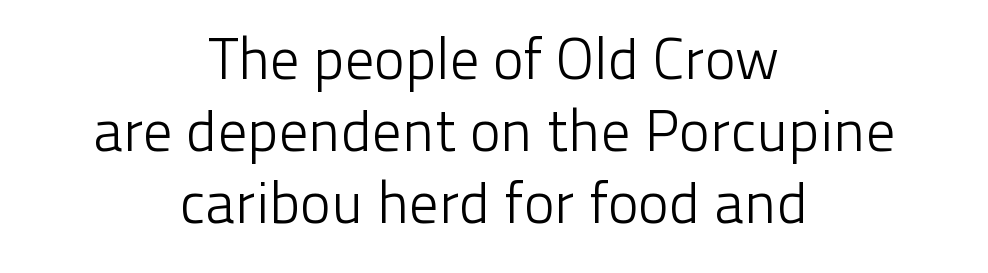
Q: Is the text bold? A: No.
Q: Is the text italic (slanted)? A: No, it is upright.
Q: Is the typeface a serif or a sans-serif typeface? A: Sans-serif.
Q: Is the text underlined? A: No.
Q: How is the paragraph aligned? A: Centered.
Q: Is the spacing between letters normal or unusually wide? A: Normal.
Q: Width (condensed, normal, or wide)? A: Normal.
Q: Stroke contrast? A: Low.
Q: x-height? A: Medium.
Q: Monospaced? A: No.
